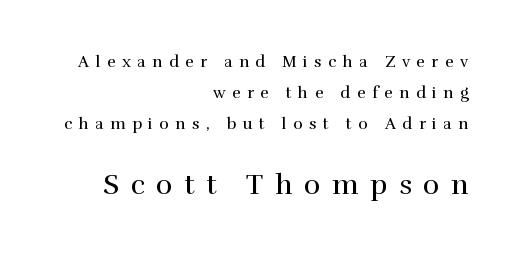
{"serif": "yes", "italic": "no", "bold": "no", "weight": "regular", "width": "normal", "stroke_contrast": "high", "x_height": "medium", "monospaced": "no", "underline": "no", "align": "right", "line_spacing": "loose", "line_spacing_ratio": 1.95, "letter_spacing": "wide", "letter_spacing_em": 0.41, "larger_block": "second", "size_ratio": 1.75, "glyph_px": 28}
